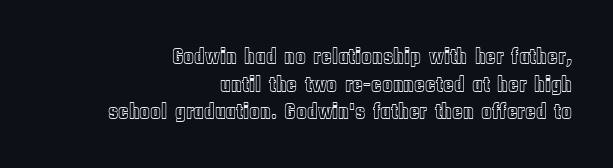
{"italic": "no", "underline": "no", "align": "right", "line_spacing": "normal", "line_spacing_ratio": 1.26, "letter_spacing": "normal", "letter_spacing_em": 0.0, "glyph_px": 22}
